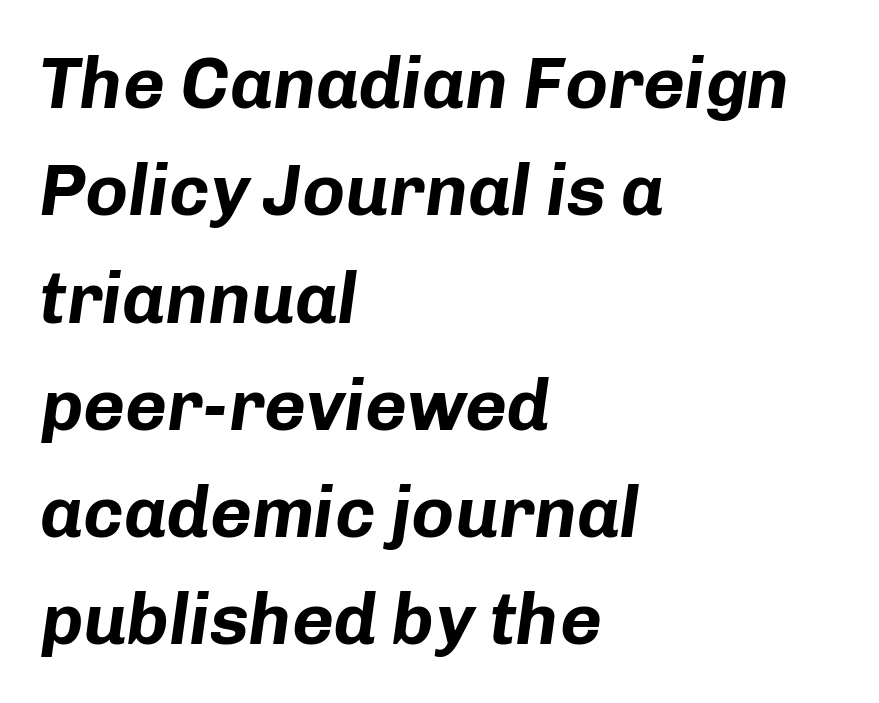
{"italic": "yes", "lean": "right", "slant_degrees": 8, "bold": "yes", "weight": "bold", "width": "normal", "stroke_contrast": "low", "x_height": "medium", "monospaced": "no", "underline": "no", "align": "left", "line_spacing": "normal", "line_spacing_ratio": 1.49, "letter_spacing": "normal", "letter_spacing_em": 0.0, "glyph_px": 72}
